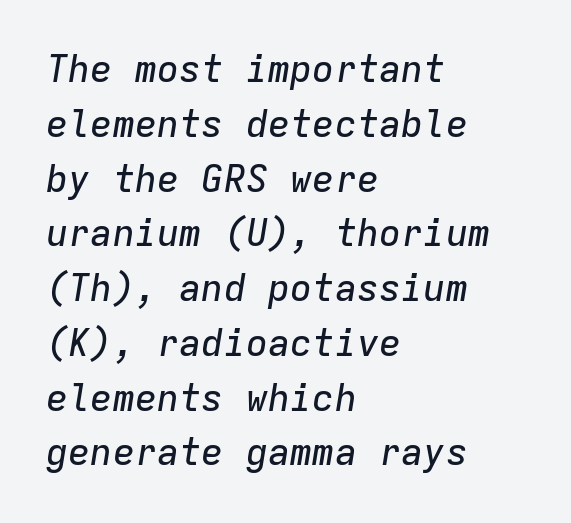
Q: Is the text italic (slanted)? A: Yes, it leans right by about 9 degrees.
Q: Is the text underlined? A: No.
Q: How is the paragraph aligned? A: Left-aligned.
Q: Is the spacing between letters normal or unusually wide? A: Normal.
Q: Is the spacing between lines tight, normal or loose? A: Normal.
Q: Width (condensed, normal, or wide)? A: Normal.
Q: Stroke contrast? A: Low.
Q: x-height? A: Medium.
Q: Monospaced? A: Yes.
